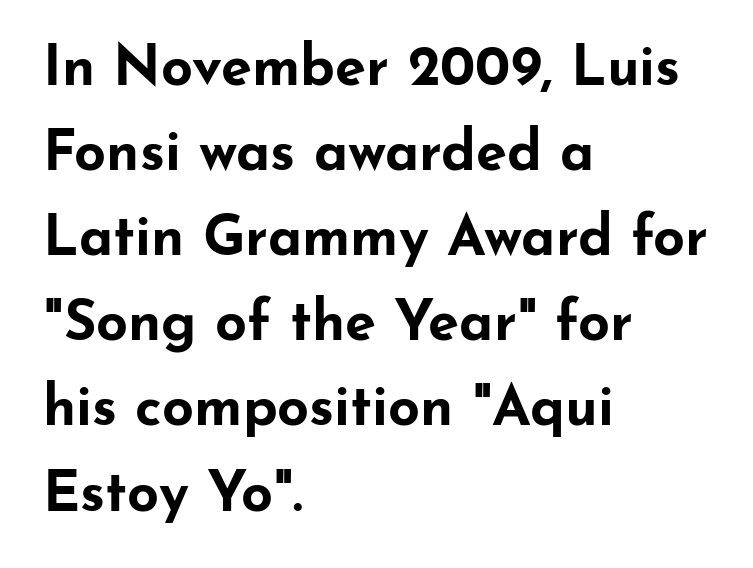
This rendering leaves character spacing at its baseline value. Plain, unruled lines of type. Character widths vary here, with narrow letters taking less room than wide ones. The axis of the letterforms is exactly vertical. Typographically, this falls in the sans-serif category.
